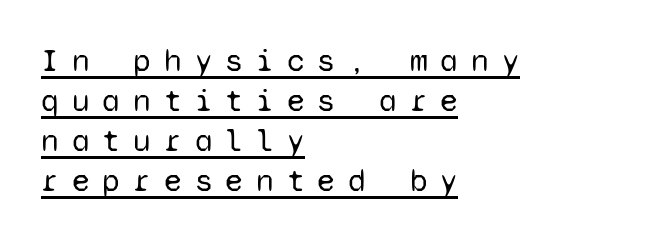
The image shows 32 px regular-weight sans-serif type, upright, monospaced; set left-aligned, normal line spacing (1.25x), unusually wide letter spacing (+0.41 em), underlined; low stroke contrast and a medium x-height.
